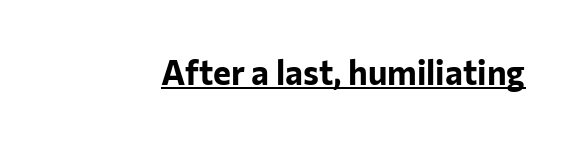
{"serif": "no", "italic": "no", "bold": "yes", "weight": "bold", "width": "normal", "stroke_contrast": "low", "x_height": "medium", "monospaced": "no", "underline": "yes", "letter_spacing": "normal", "letter_spacing_em": 0.0, "glyph_px": 34}
